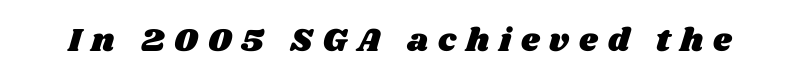
Q: Is the text underlined? A: No.
Q: Is the spacing between letters normal or unusually wide? A: Unusually wide.
Q: Width (condensed, normal, or wide)? A: Wide.
Q: Stroke contrast? A: Medium.
Q: x-height? A: Large.
Q: Monospaced? A: No.
